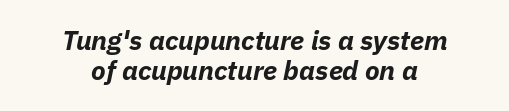
{"italic": "yes", "lean": "right", "slant_degrees": 11, "bold": "yes", "underline": "no", "align": "center", "line_spacing": "tight", "line_spacing_ratio": 1.12, "letter_spacing": "normal", "letter_spacing_em": 0.0, "glyph_px": 27}
